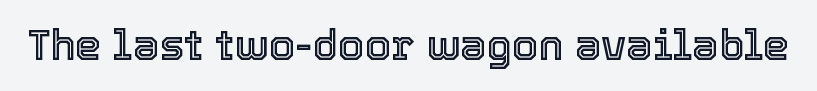
The image shows 42 px text type, upright; set normal letter spacing, not underlined; a medium x-height.
